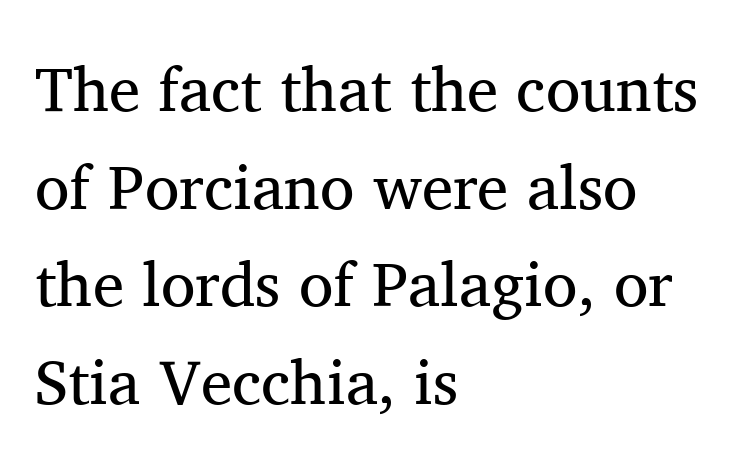
Q: Is the text bold? A: No.
Q: Is the text italic (slanted)? A: No, it is upright.
Q: Is the typeface a serif or a sans-serif typeface? A: Serif.
Q: Is the text underlined? A: No.
Q: How is the paragraph aligned? A: Left-aligned.
Q: Is the spacing between letters normal or unusually wide? A: Normal.
Q: Is the spacing between lines tight, normal or loose? A: Normal.
Q: Width (condensed, normal, or wide)? A: Normal.
Q: Stroke contrast? A: Medium.
Q: x-height? A: Medium.
Q: Monospaced? A: No.
